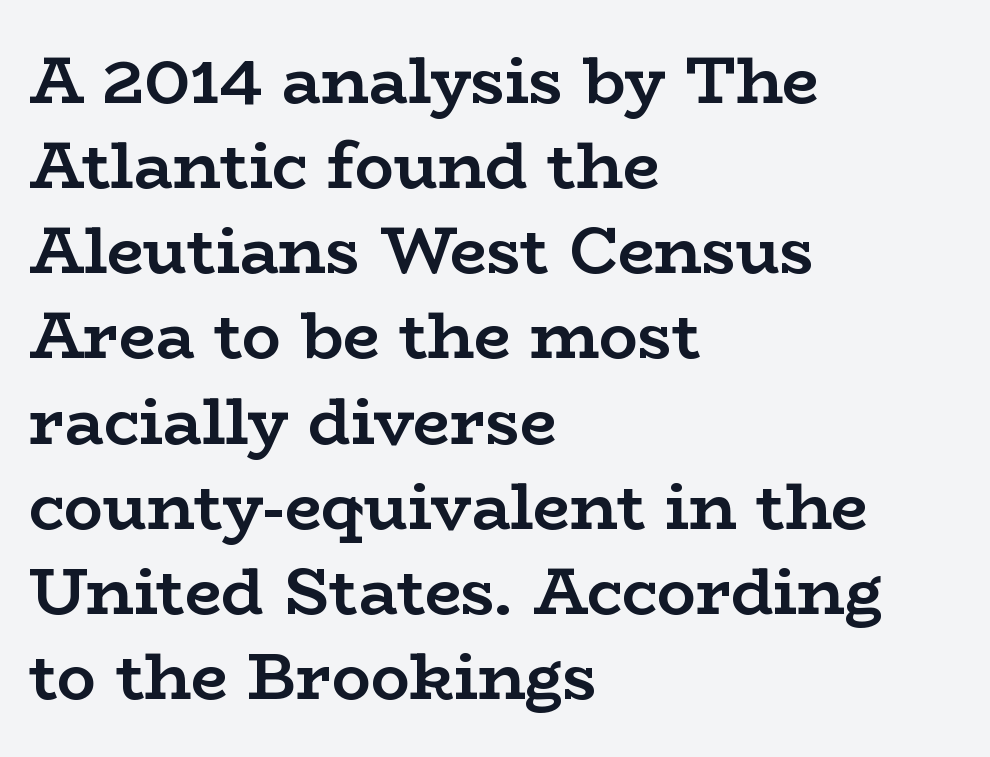
Q: Is the text bold? A: Yes.
Q: Is the text italic (slanted)? A: No, it is upright.
Q: Is the typeface a serif or a sans-serif typeface? A: Serif.
Q: Is the text underlined? A: No.
Q: How is the paragraph aligned? A: Left-aligned.
Q: Is the spacing between letters normal or unusually wide? A: Normal.
Q: Is the spacing between lines tight, normal or loose? A: Normal.
Q: Width (condensed, normal, or wide)? A: Wide.
Q: Stroke contrast? A: Low.
Q: x-height? A: Medium.
Q: Monospaced? A: No.
